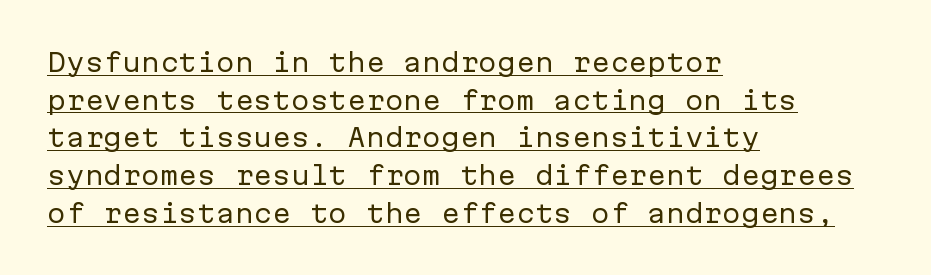
Notice how the stems are strictly vertical — no italics here. Weight: regular or lighter. The ragged edge is on the right, which tells us the setting is flush left. The rendered words wear a rule along their underside. Caption: standard tracking, unaltered. Notice how descenders clear the ascenders below comfortably — that's standard leading.
